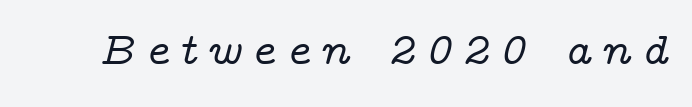
The passage shown is typed in a proportional face where columns would drift. Are there feet on the stems? There are — it's a serif. Compared with typical body copy, the letter spacing here is much looser. Style check: oblique. The glyphs are unaccompanied by any horizontal stroke below them.
